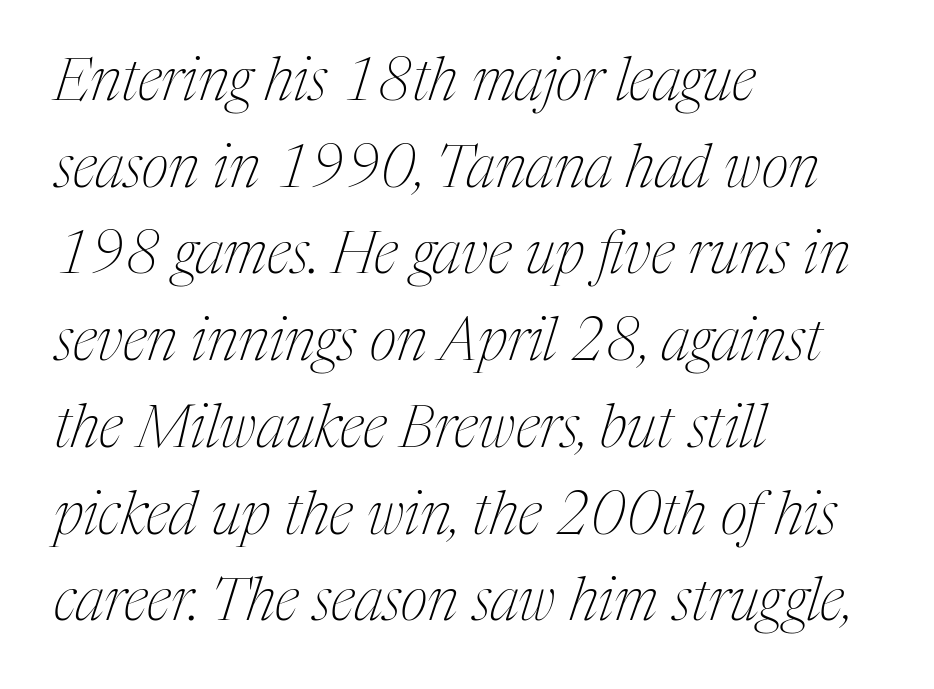
Underlining? Definitely not there. These glyphs show unthickened strokes, regular width or finer. Note the varied advance widths — an 'i' is clearly narrower than an 'm'. Students, observe: this is what conventionally led text looks like. Emphasis-style slanted type is in use.
